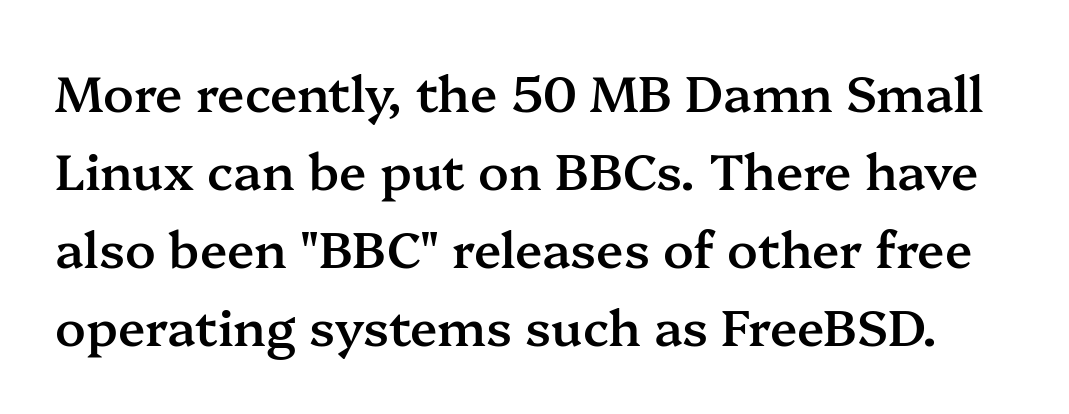
Q: Is the text bold? A: Semi-bold.
Q: Is the text italic (slanted)? A: No, it is upright.
Q: Is the typeface a serif or a sans-serif typeface? A: Serif.
Q: Is the text underlined? A: No.
Q: Is the spacing between letters normal or unusually wide? A: Normal.
Q: Is the spacing between lines tight, normal or loose? A: Normal.
Q: Width (condensed, normal, or wide)? A: Normal.
Q: Stroke contrast? A: Medium.
Q: x-height? A: Medium.
Q: Monospaced? A: No.
